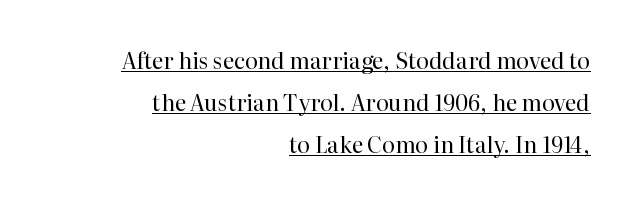
Q: Is the text bold? A: No.
Q: Is the text italic (slanted)? A: No, it is upright.
Q: Is the text underlined? A: Yes.
Q: How is the paragraph aligned? A: Right-aligned.
Q: Is the spacing between letters normal or unusually wide? A: Normal.
Q: Is the spacing between lines tight, normal or loose? A: Loose.
